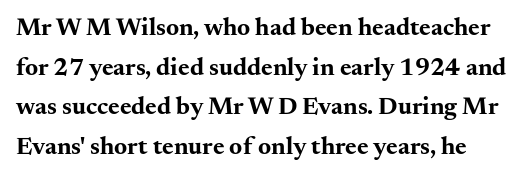
{"italic": "no", "bold": "yes", "underline": "no", "line_spacing": "normal", "line_spacing_ratio": 1.59, "letter_spacing": "normal", "letter_spacing_em": 0.0, "glyph_px": 25}
